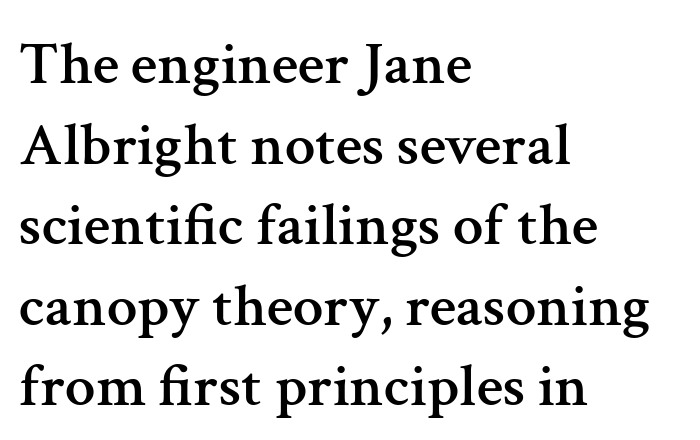
Q: Is the text italic (slanted)? A: No, it is upright.
Q: Is the typeface a serif or a sans-serif typeface? A: Serif.
Q: Is the text underlined? A: No.
Q: How is the paragraph aligned? A: Left-aligned.
Q: Is the spacing between letters normal or unusually wide? A: Normal.
Q: Is the spacing between lines tight, normal or loose? A: Normal.
Q: Width (condensed, normal, or wide)? A: Normal.
Q: Stroke contrast? A: Medium.
Q: x-height? A: Medium.
Q: Monospaced? A: No.
